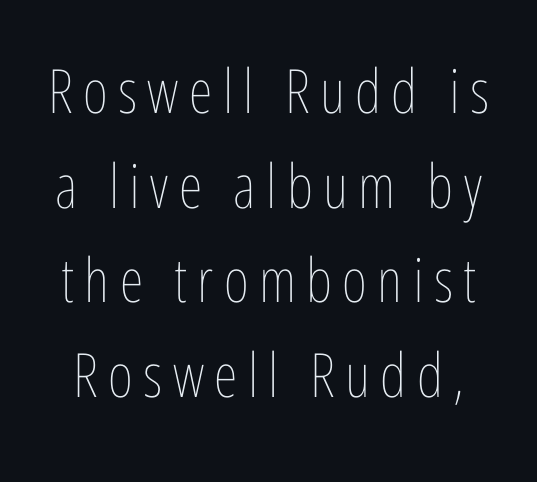
{"italic": "no", "bold": "no", "weight": "thin", "width": "condensed", "stroke_contrast": "low", "x_height": "medium", "monospaced": "no", "underline": "no", "line_spacing": "normal", "line_spacing_ratio": 1.55, "glyph_px": 61}
